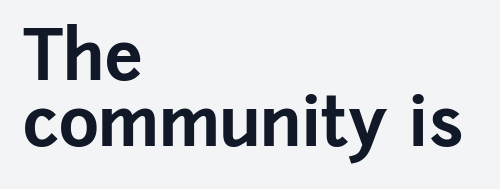
Q: Is the text bold? A: Yes.
Q: Is the text italic (slanted)? A: No, it is upright.
Q: Is the typeface a serif or a sans-serif typeface? A: Sans-serif.
Q: Is the text underlined? A: No.
Q: How is the paragraph aligned? A: Left-aligned.
Q: Is the spacing between letters normal or unusually wide? A: Normal.
Q: Is the spacing between lines tight, normal or loose? A: Tight.
Q: Width (condensed, normal, or wide)? A: Normal.
Q: Stroke contrast? A: Low.
Q: x-height? A: Medium.
Q: Monospaced? A: No.
